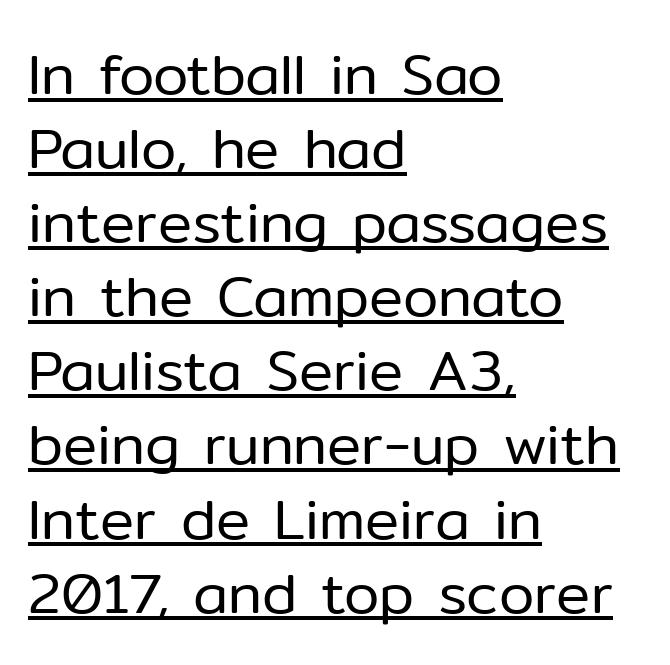
The image shows 57 px regular-weight sans-serif type, upright; set left-aligned, normal line spacing (1.3x), normal letter spacing, underlined; low stroke contrast and a medium x-height.
